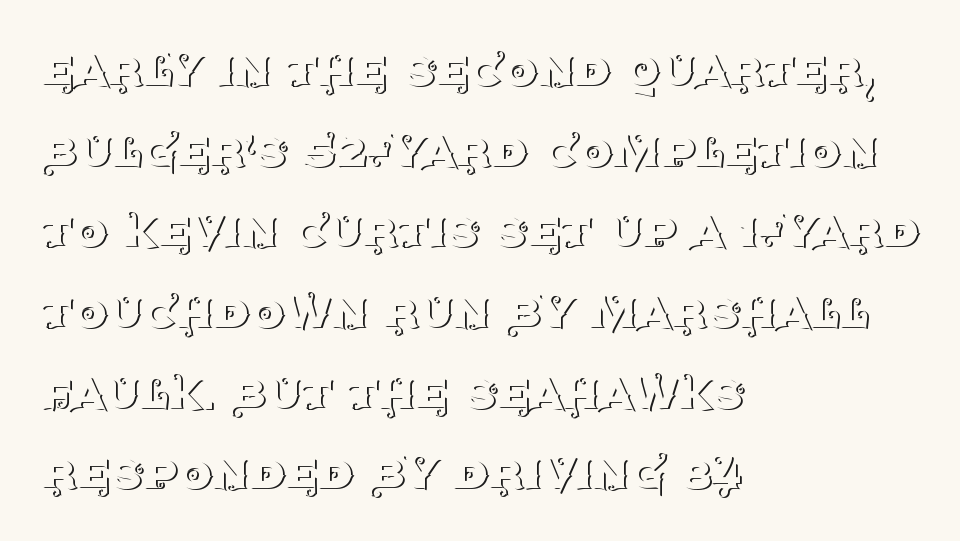
The image shows 56 px thin serif type, upright; set left-aligned, normal line spacing (1.44x), normal letter spacing, not underlined; medium stroke contrast and a large x-height.
